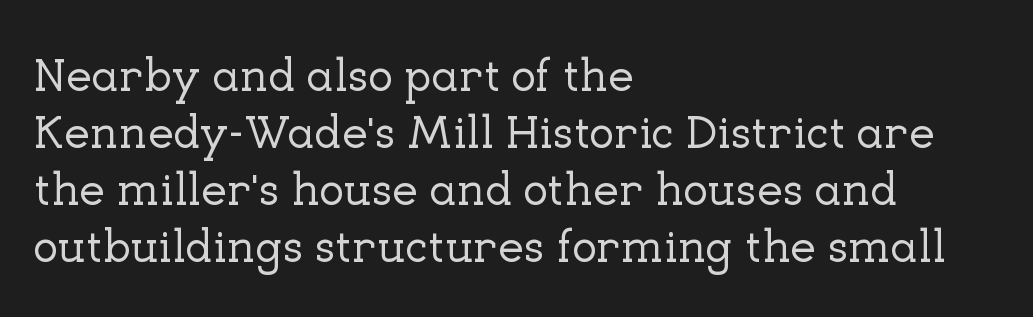
{"serif": "yes", "italic": "no", "width": "normal", "stroke_contrast": "low", "x_height": "medium", "monospaced": "no", "underline": "no", "align": "left", "line_spacing_ratio": 1.24, "letter_spacing": "normal", "letter_spacing_em": 0.0, "glyph_px": 46}
